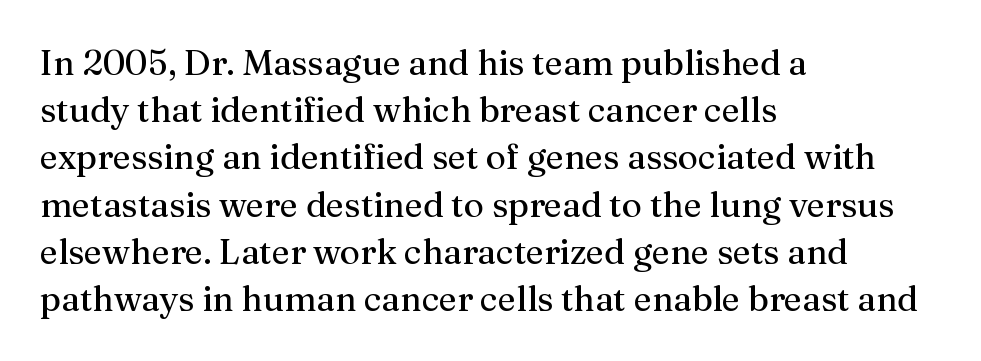
{"serif": "yes", "italic": "no", "bold": "no", "weight": "regular", "width": "normal", "stroke_contrast": "medium", "x_height": "medium", "monospaced": "no", "underline": "no", "align": "left", "line_spacing": "normal", "line_spacing_ratio": 1.35, "letter_spacing": "normal", "letter_spacing_em": 0.0, "glyph_px": 35}
